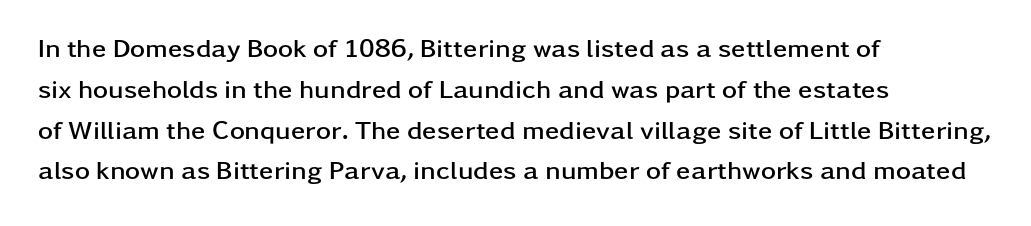
{"italic": "no", "bold": "yes", "underline": "no", "align": "left", "line_spacing": "normal", "line_spacing_ratio": 1.57, "letter_spacing": "normal", "letter_spacing_em": 0.0, "glyph_px": 26}
